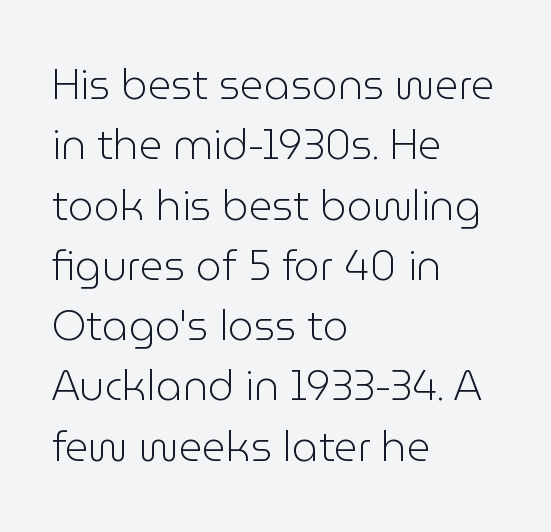
Q: Is the text bold? A: No.
Q: Is the text italic (slanted)? A: No, it is upright.
Q: Is the typeface a serif or a sans-serif typeface? A: Sans-serif.
Q: Is the text underlined? A: No.
Q: How is the paragraph aligned? A: Left-aligned.
Q: Is the spacing between letters normal or unusually wide? A: Normal.
Q: Is the spacing between lines tight, normal or loose? A: Normal.
Q: Width (condensed, normal, or wide)? A: Normal.
Q: Stroke contrast? A: Low.
Q: x-height? A: Medium.
Q: Monospaced? A: No.
